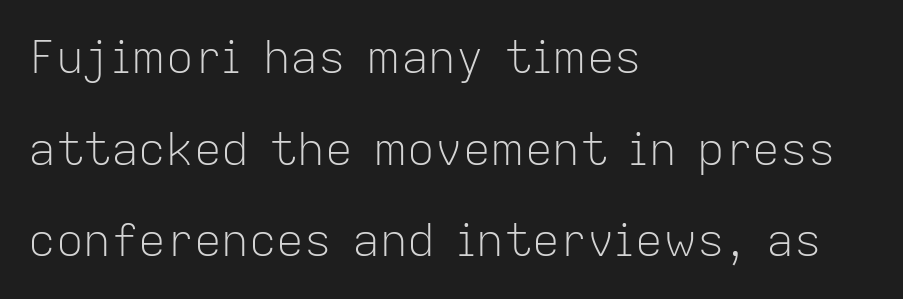
Quick note: not italic, upright. Spacing verdict: proportional, widths tailored to each character. The area under the type is left untouched. Glyph-to-glyph distance matches everyday printed text. Summary of weight: not heavy and not bold. A typesetter would label this face a sans.
